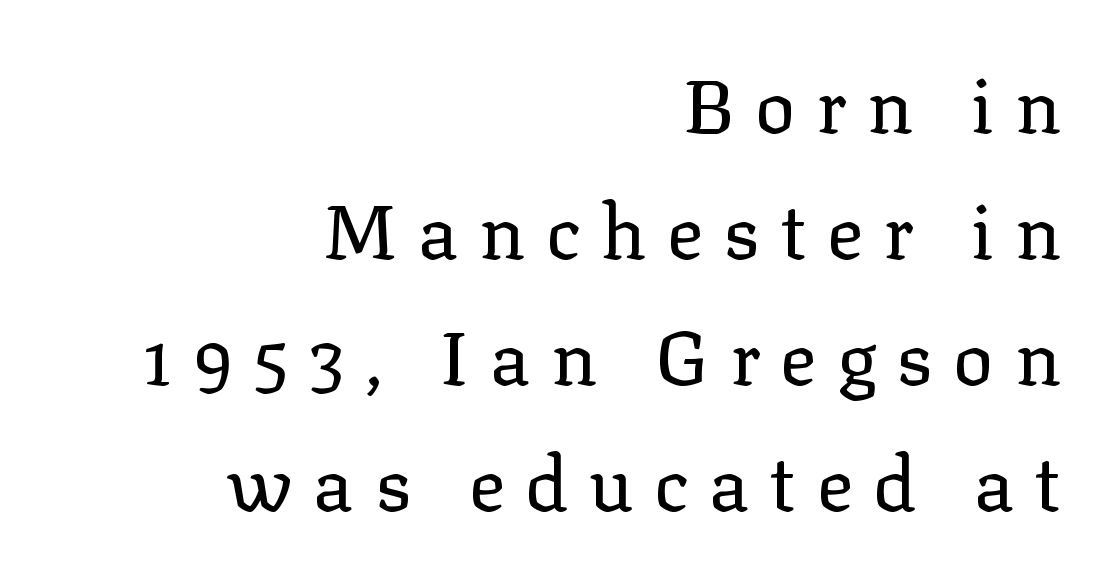
{"serif": "yes", "italic": "no", "bold": "no", "weight": "regular", "width": "normal", "stroke_contrast": "low", "x_height": "medium", "monospaced": "no", "underline": "no", "align": "right", "line_spacing": "normal", "line_spacing_ratio": 1.66, "letter_spacing": "wide", "letter_spacing_em": 0.27, "glyph_px": 76}
